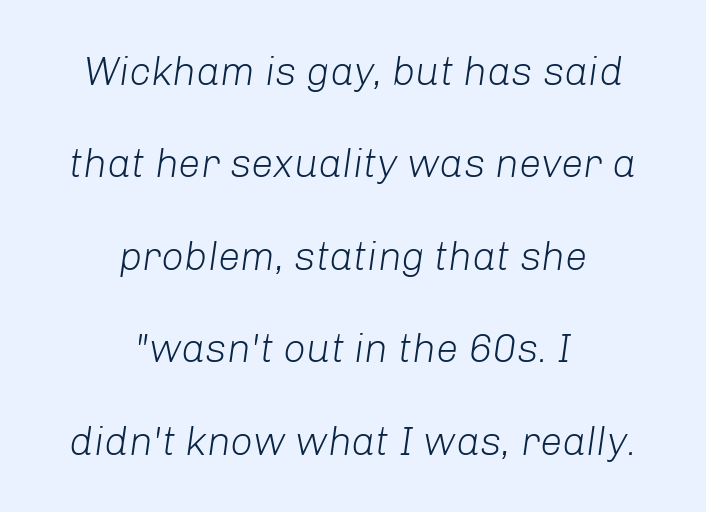
Q: Is the text bold? A: No.
Q: Is the text italic (slanted)? A: Yes, it leans right by about 8 degrees.
Q: Is the text underlined? A: No.
Q: How is the paragraph aligned? A: Centered.
Q: Is the spacing between letters normal or unusually wide? A: Normal.
Q: Is the spacing between lines tight, normal or loose? A: Loose.
Q: Width (condensed, normal, or wide)? A: Normal.
Q: Stroke contrast? A: Low.
Q: x-height? A: Medium.
Q: Monospaced? A: No.
